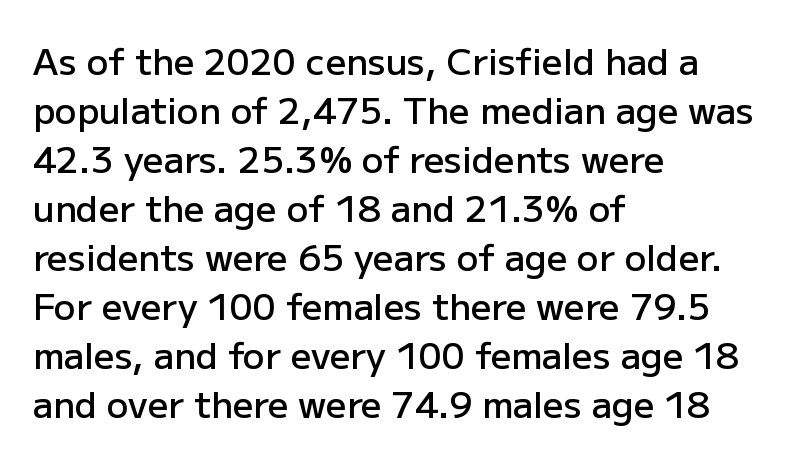
Every stem runs plumb, perpendicular to the baseline. The strip under each line holds only bare page. What weight is shown? A semibold, between regular and bold. Observe the absence of serifs on each vertical stroke in this sample. In terms of letterspacing, this is plain default setting. Rows of type keep a routine distance in the vertical direction.
